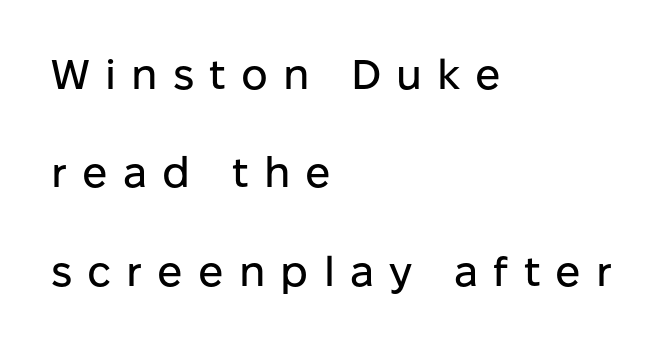
Q: Is the text italic (slanted)? A: No, it is upright.
Q: Is the typeface a serif or a sans-serif typeface? A: Sans-serif.
Q: Is the text underlined? A: No.
Q: How is the paragraph aligned? A: Left-aligned.
Q: Is the spacing between letters normal or unusually wide? A: Unusually wide.
Q: Is the spacing between lines tight, normal or loose? A: Loose.
Q: Width (condensed, normal, or wide)? A: Normal.
Q: Stroke contrast? A: Low.
Q: x-height? A: Medium.
Q: Monospaced? A: No.
